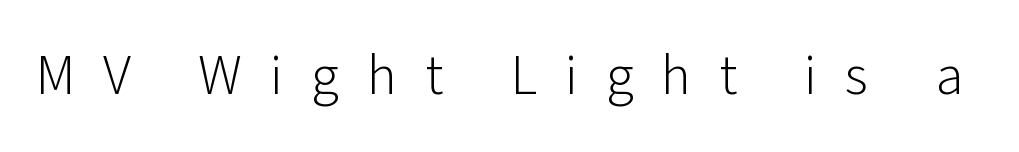
Q: Is the text bold? A: No.
Q: Is the text italic (slanted)? A: No, it is upright.
Q: Is the typeface a serif or a sans-serif typeface? A: Sans-serif.
Q: Is the text underlined? A: No.
Q: Is the spacing between letters normal or unusually wide? A: Unusually wide.
Q: Width (condensed, normal, or wide)? A: Normal.
Q: Stroke contrast? A: Low.
Q: x-height? A: Medium.
Q: Monospaced? A: No.
